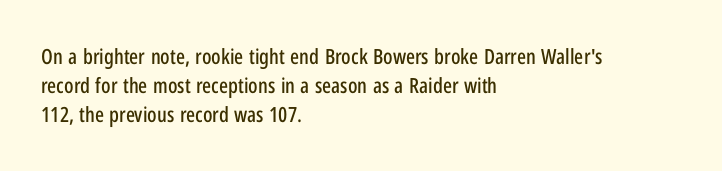
The image shows 21 px text type, upright; set left-aligned, normal line spacing (1.39x), normal letter spacing, not underlined.
